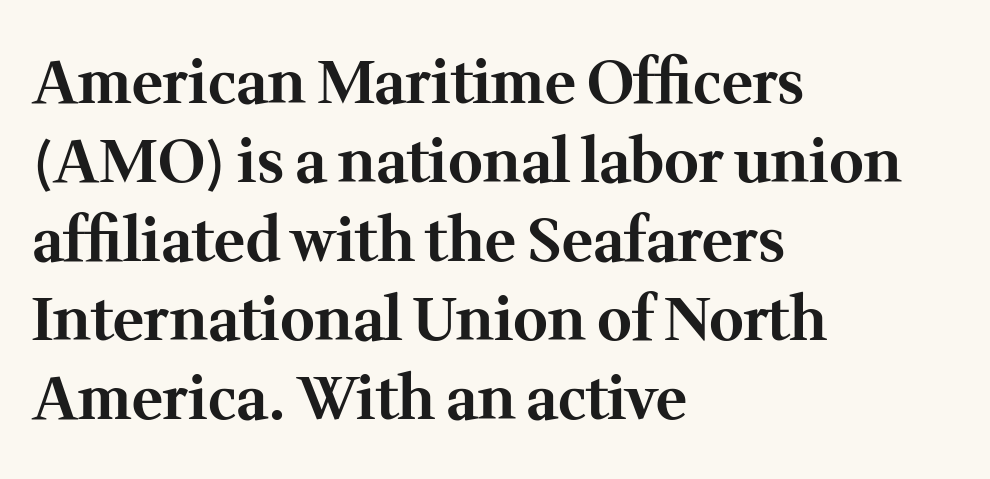
Q: Is the text bold? A: Yes.
Q: Is the text italic (slanted)? A: No, it is upright.
Q: Is the typeface a serif or a sans-serif typeface? A: Serif.
Q: Is the text underlined? A: No.
Q: How is the paragraph aligned? A: Left-aligned.
Q: Is the spacing between letters normal or unusually wide? A: Normal.
Q: Is the spacing between lines tight, normal or loose? A: Normal.
Q: Width (condensed, normal, or wide)? A: Normal.
Q: Stroke contrast? A: Medium.
Q: x-height? A: Medium.
Q: Monospaced? A: No.
